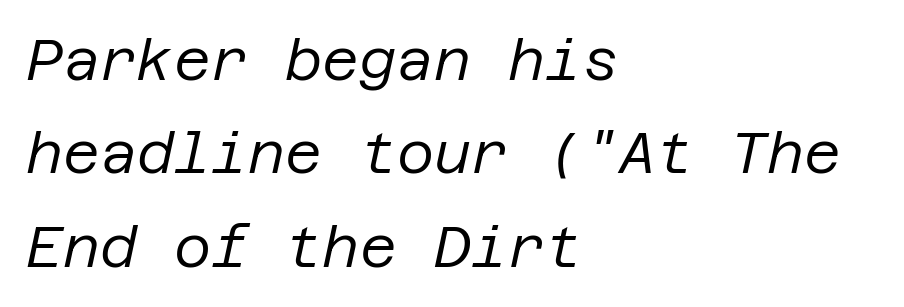
This sample keeps an unexceptional amount of space between lines. Letters rest on an invisible, unmarked baseline. Compared with a typical body face, this is equally light or lighter still. Typeset ragged right — the left edge is the straight one. Default kerning and tracking; the words read as compact shapes.
